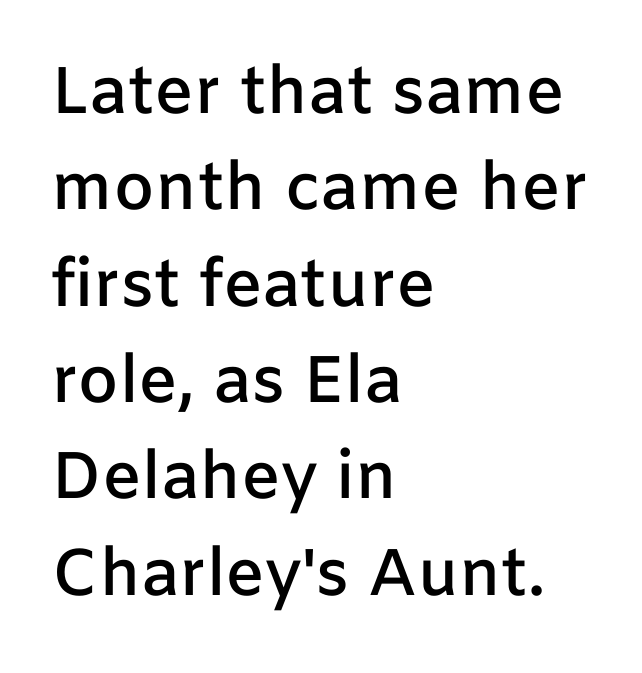
Q: Is the text bold? A: Semi-bold.
Q: Is the text italic (slanted)? A: No, it is upright.
Q: Is the typeface a serif or a sans-serif typeface? A: Sans-serif.
Q: Is the text underlined? A: No.
Q: How is the paragraph aligned? A: Left-aligned.
Q: Is the spacing between letters normal or unusually wide? A: Normal.
Q: Is the spacing between lines tight, normal or loose? A: Normal.
Q: Width (condensed, normal, or wide)? A: Normal.
Q: Stroke contrast? A: Low.
Q: x-height? A: Medium.
Q: Monospaced? A: No.
